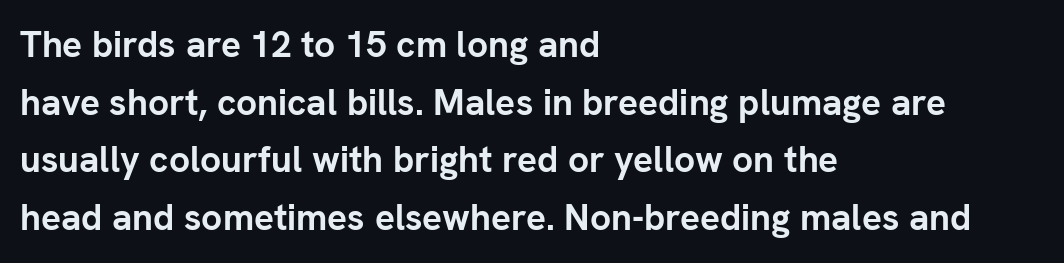
{"serif": "no", "italic": "no", "bold": "yes", "weight": "semibold", "width": "normal", "stroke_contrast": "low", "x_height": "medium", "monospaced": "no", "underline": "no", "align": "left", "line_spacing": "normal", "line_spacing_ratio": 1.56, "letter_spacing": "normal", "letter_spacing_em": 0.0, "glyph_px": 37}
